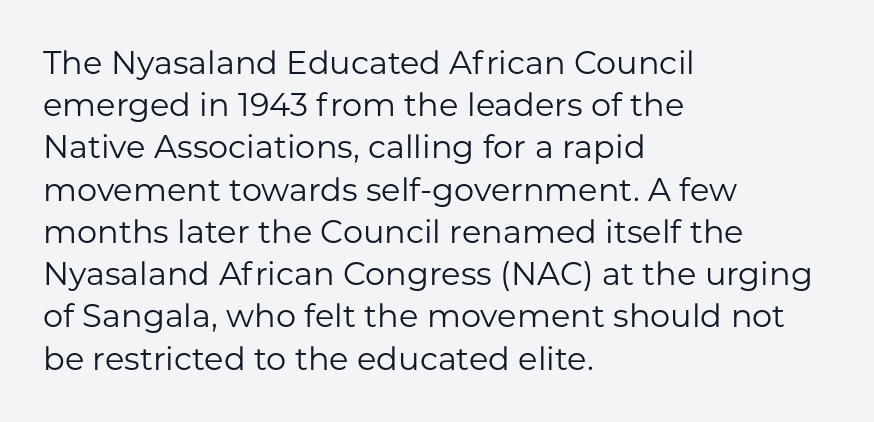
{"serif": "no", "italic": "no", "bold": "no", "weight": "regular", "width": "normal", "stroke_contrast": "low", "x_height": "medium", "monospaced": "no", "underline": "no", "align": "left", "line_spacing": "normal", "line_spacing_ratio": 1.32, "letter_spacing": "normal", "letter_spacing_em": 0.0, "glyph_px": 32}
